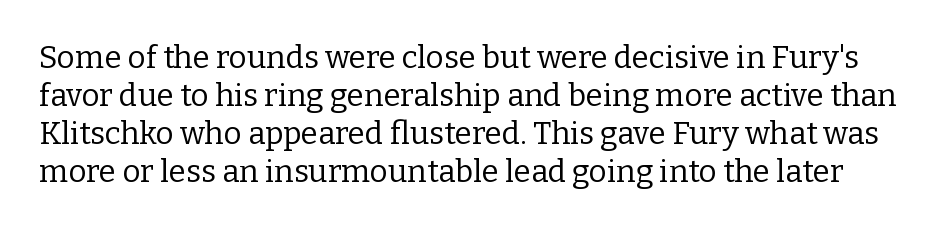
The image shows 31 px regular-weight serif type, upright; set line spacing 1.23x, normal letter spacing, not underlined; low stroke contrast and a medium x-height.
